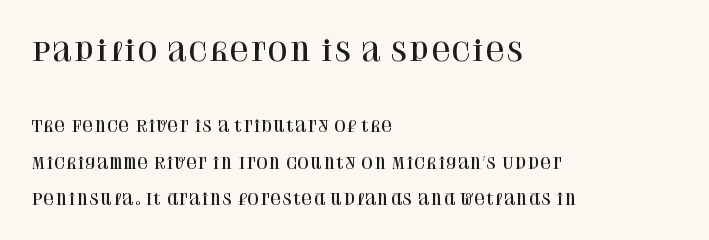
Q: Is the text italic (slanted)? A: No, it is upright.
Q: Is the text underlined? A: No.
Q: How is the paragraph aligned? A: Left-aligned.
Q: Is the spacing between letters normal or unusually wide? A: Normal.
Q: Is the spacing between lines tight, normal or loose? A: Loose.
Q: Which block of text is set in a larger size, the first (top) or the second (bottom)? A: The first (top) one.
